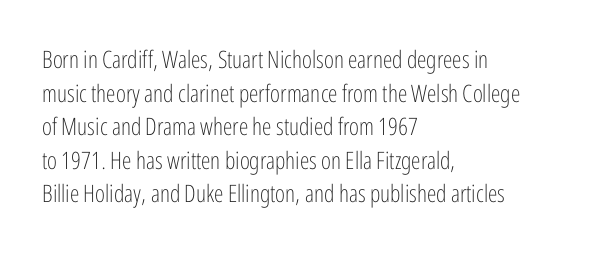
The image shows 24 px text type, upright; set left-aligned, normal line spacing (1.4x), normal letter spacing, not underlined.
